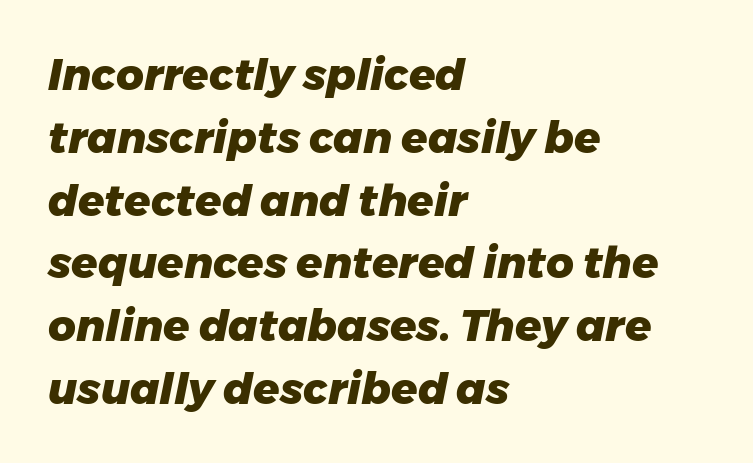
{"italic": "yes", "lean": "right", "slant_degrees": 11, "bold": "yes", "weight": "heavy", "width": "normal", "stroke_contrast": "low", "x_height": "medium", "monospaced": "no", "underline": "no", "align": "left", "line_spacing": "normal", "line_spacing_ratio": 1.46, "letter_spacing": "normal", "letter_spacing_em": 0.0, "glyph_px": 43}
